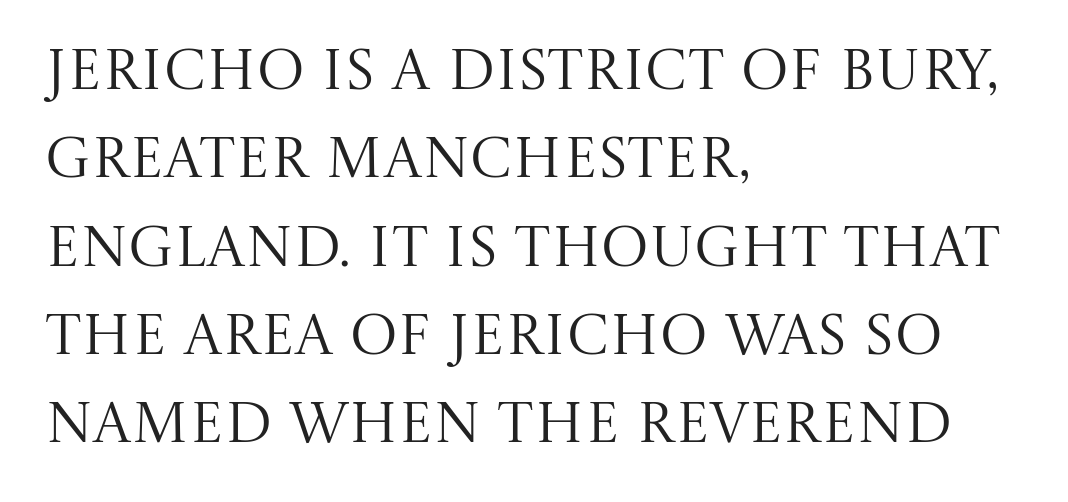
Q: Is the text bold? A: No.
Q: Is the text italic (slanted)? A: No, it is upright.
Q: Is the typeface a serif or a sans-serif typeface? A: Serif.
Q: Is the text underlined? A: No.
Q: How is the paragraph aligned? A: Left-aligned.
Q: Is the spacing between letters normal or unusually wide? A: Normal.
Q: Is the spacing between lines tight, normal or loose? A: Normal.
Q: Width (condensed, normal, or wide)? A: Normal.
Q: Stroke contrast? A: Medium.
Q: x-height? A: Large.
Q: Monospaced? A: No.
